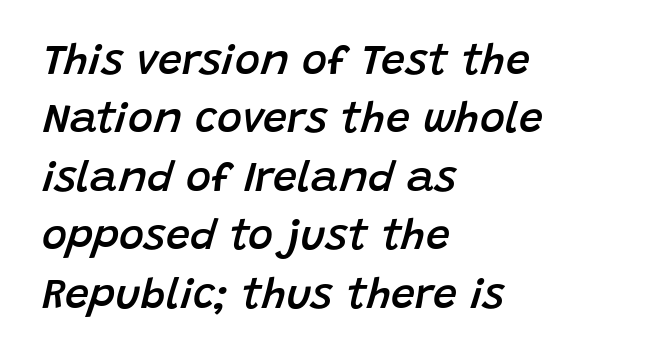
The image shows 43 px semibold type, italic (leaning right); set left-aligned, normal line spacing (1.36x), normal letter spacing, not underlined; low stroke contrast and a large x-height.
